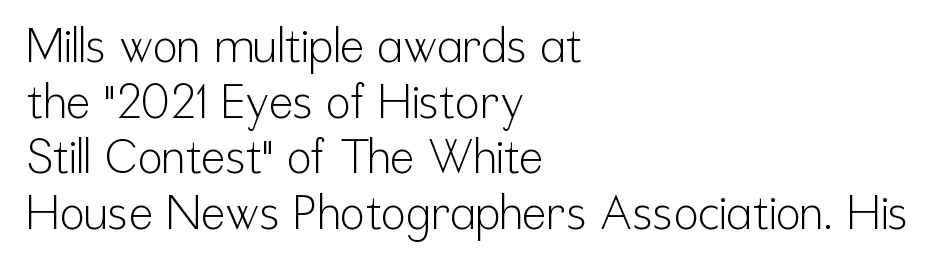
{"serif": "no", "italic": "no", "bold": "no", "weight": "light", "width": "condensed", "stroke_contrast": "low", "x_height": "medium", "monospaced": "no", "underline": "no", "align": "left", "line_spacing_ratio": 1.21, "letter_spacing": "normal", "letter_spacing_em": 0.0, "glyph_px": 46}
